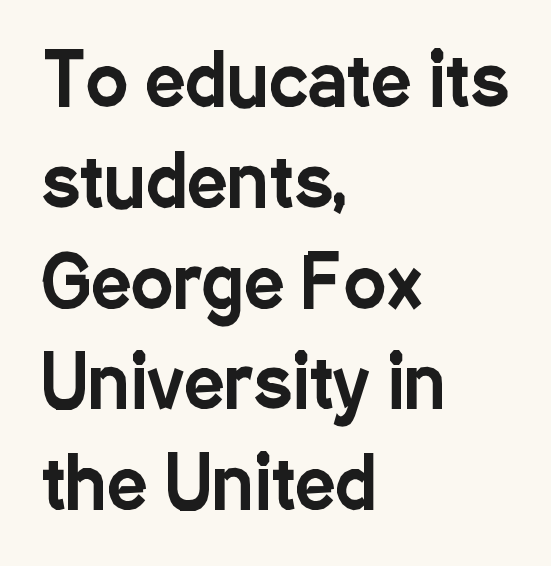
The image shows 71 px condensed sans-serif type, upright; set left-aligned, normal line spacing (1.42x), normal letter spacing, not underlined; low stroke contrast and a medium x-height.
